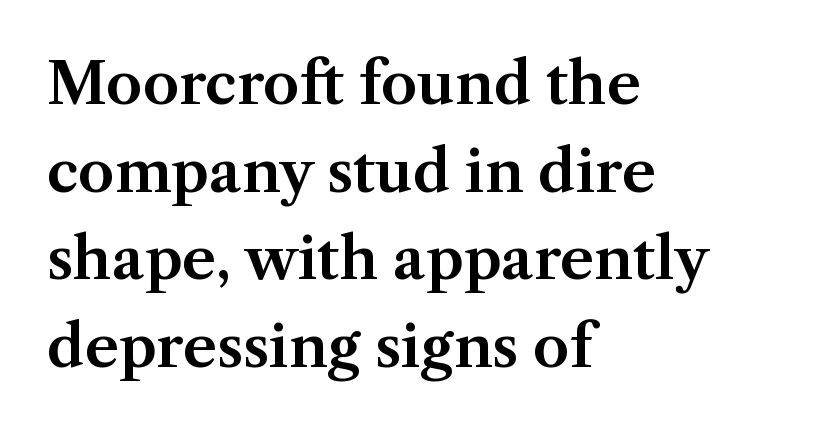
These lines keep a tight, regular rhythm from letter to letter. Normally led — the rows are evenly, conventionally spaced. The paragraph shown leans on its left margin. Think of a printed novel: that variable character pitch is what you see here.
